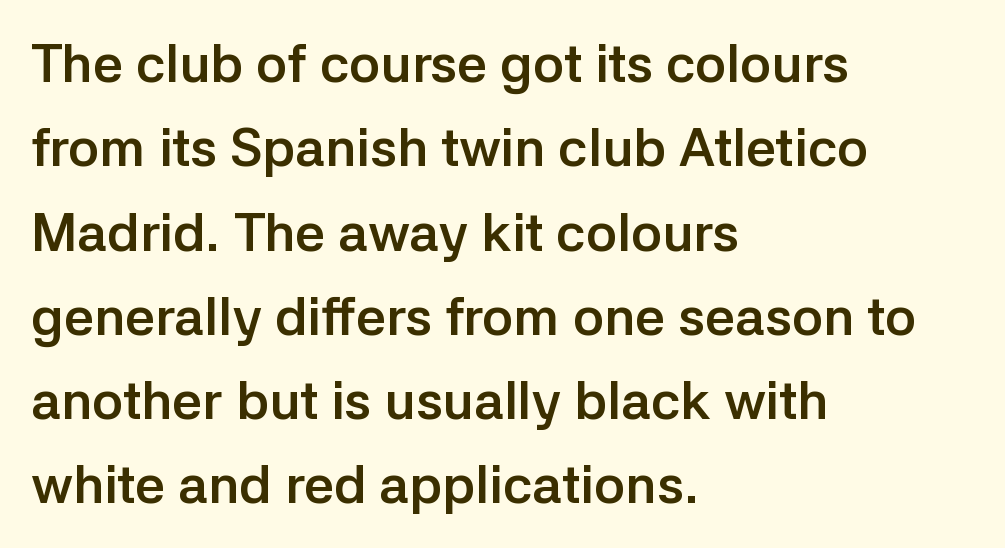
Q: Is the text bold? A: Yes.
Q: Is the text italic (slanted)? A: No, it is upright.
Q: Is the typeface a serif or a sans-serif typeface? A: Sans-serif.
Q: Is the text underlined? A: No.
Q: How is the paragraph aligned? A: Left-aligned.
Q: Is the spacing between letters normal or unusually wide? A: Normal.
Q: Is the spacing between lines tight, normal or loose? A: Normal.
Q: Width (condensed, normal, or wide)? A: Normal.
Q: Stroke contrast? A: Low.
Q: x-height? A: Medium.
Q: Monospaced? A: No.
